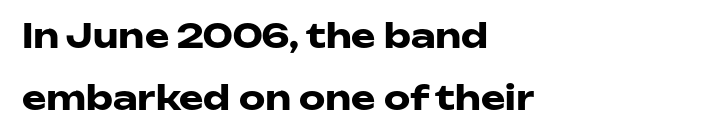
The image shows 33 px heavy, wide sans-serif type, upright; set left-aligned, line spacing 1.88x, normal letter spacing, not underlined; low stroke contrast and a medium x-height.
